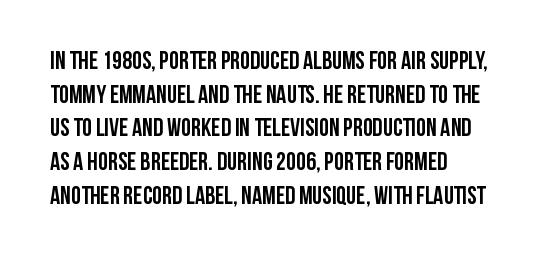
The image shows 25 px bold type, upright; set left-aligned, normal line spacing (1.35x), normal letter spacing, not underlined.
